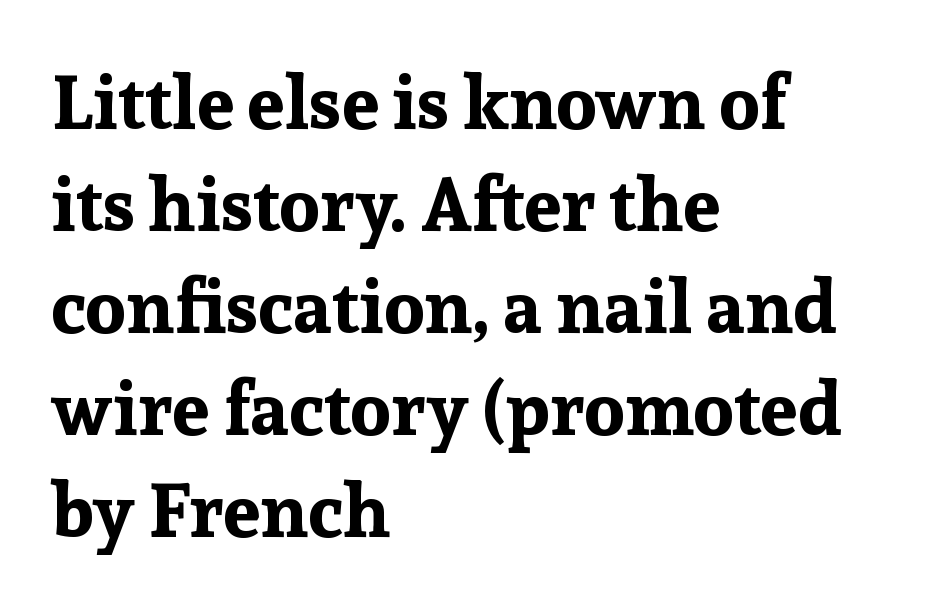
Look at the stroke-to-counter ratio: heavy, a bold. Compared with a centered layout, this one pins lines to the left instead. Inter-character spacing is left at the font's built-in metrics. Observe the serifs anchoring each vertical stroke in this sample. The glyphs are unaccompanied by any horizontal stroke below them.
